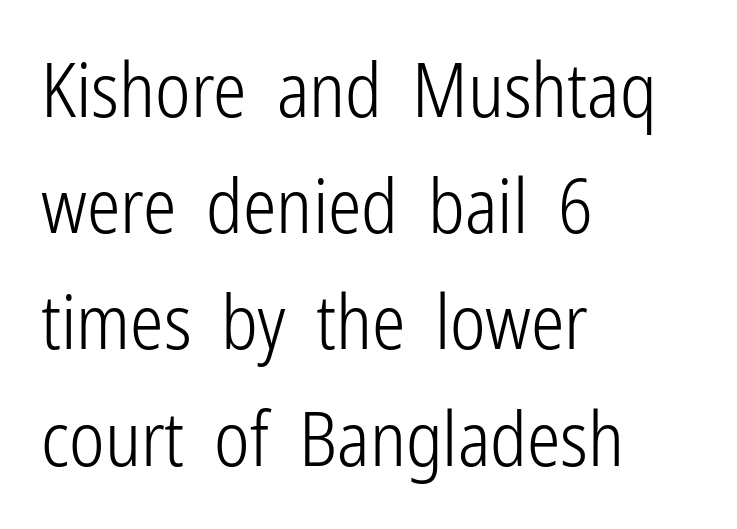
{"serif": "no", "italic": "no", "bold": "no", "weight": "light", "width": "condensed", "stroke_contrast": "low", "x_height": "medium", "monospaced": "no", "underline": "no", "align": "left", "line_spacing": "normal", "line_spacing_ratio": 1.55, "letter_spacing": "normal", "letter_spacing_em": 0.0, "glyph_px": 75}
